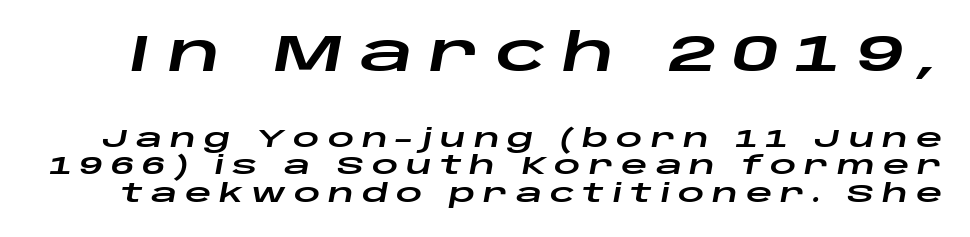
Q: Is the text italic (slanted)? A: Yes, it leans right by about 10 degrees.
Q: Is the text underlined? A: No.
Q: Is the spacing between letters normal or unusually wide? A: Unusually wide.
Q: Is the spacing between lines tight, normal or loose? A: Tight.
Q: Which block of text is set in a larger size, the first (top) or the second (bottom)? A: The first (top) one.
Q: Width (condensed, normal, or wide)? A: Wide.
Q: Stroke contrast? A: Low.
Q: x-height? A: Large.
Q: Monospaced? A: No.
